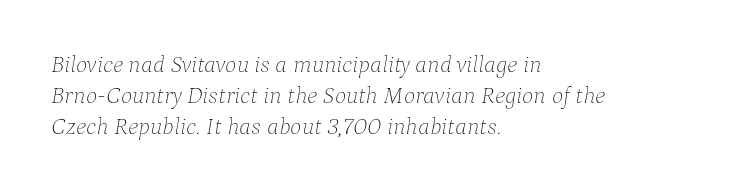
Q: Is the text bold? A: No.
Q: Is the text italic (slanted)? A: Yes, it leans right by about 9 degrees.
Q: Is the text underlined? A: No.
Q: How is the paragraph aligned? A: Left-aligned.
Q: Is the spacing between letters normal or unusually wide? A: Normal.
Q: Is the spacing between lines tight, normal or loose? A: Normal.
